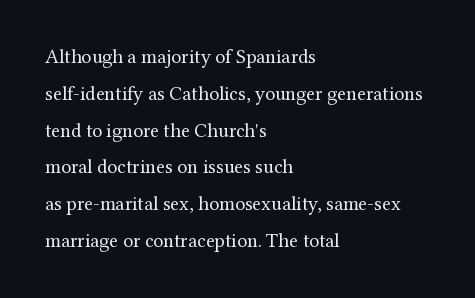
{"italic": "no", "bold": "no", "underline": "no", "align": "left", "line_spacing_ratio": 1.84, "letter_spacing": "normal", "letter_spacing_em": 0.0, "glyph_px": 20}
